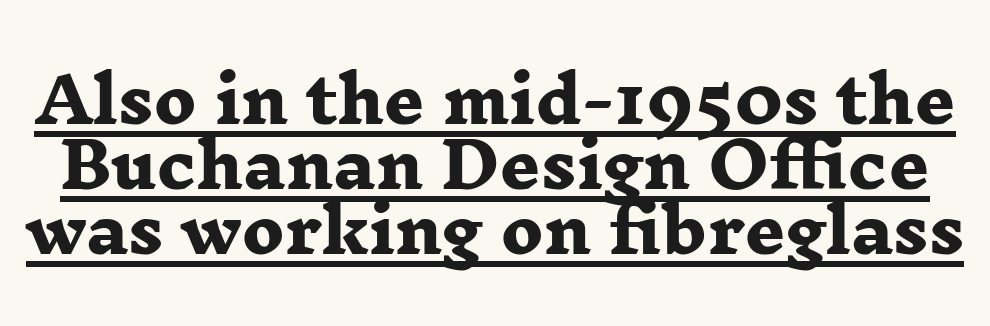
{"serif": "yes", "bold": "yes", "weight": "heavy", "width": "wide", "stroke_contrast": "low", "x_height": "medium", "monospaced": "no", "underline": "yes", "line_spacing": "tight", "line_spacing_ratio": 1.03, "letter_spacing": "normal", "letter_spacing_em": 0.0, "glyph_px": 63}
